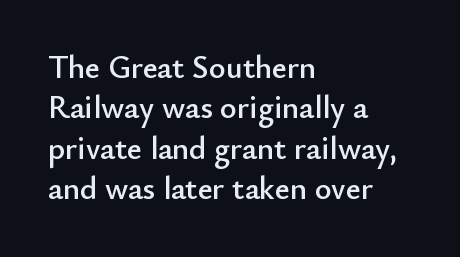
{"serif": "no", "italic": "no", "width": "normal", "stroke_contrast": "low", "x_height": "small", "monospaced": "no", "underline": "no", "align": "left", "line_spacing": "normal", "line_spacing_ratio": 1.26, "letter_spacing": "normal", "letter_spacing_em": 0.0, "glyph_px": 32}
